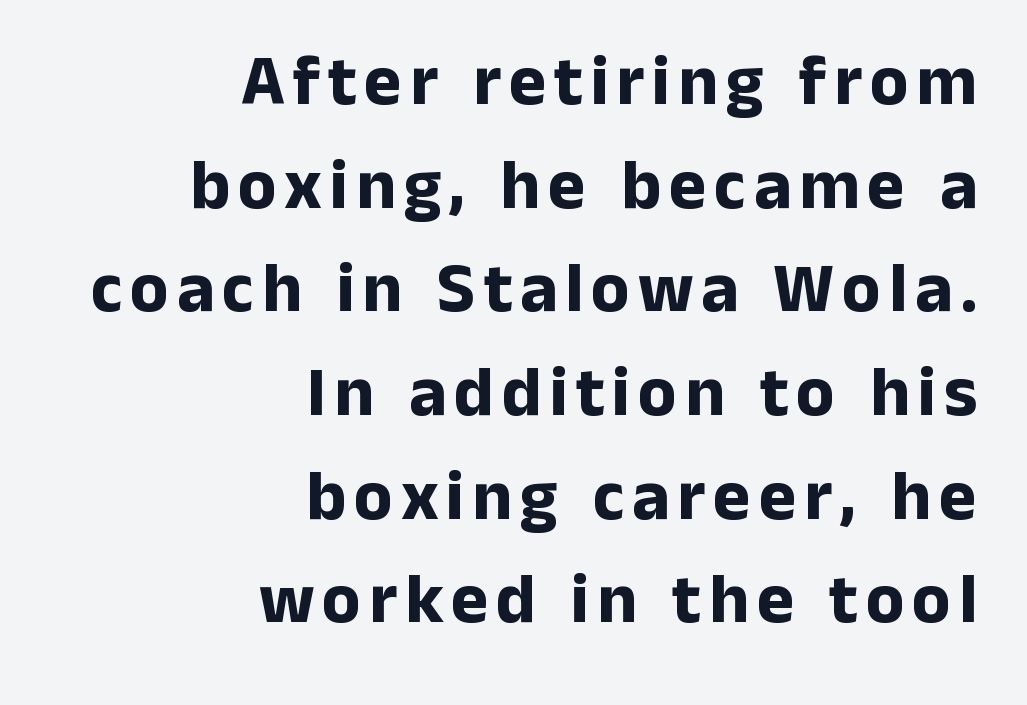
The image shows 71 px bold sans-serif type, upright; set right-aligned, normal line spacing (1.46x), not underlined; low stroke contrast and a medium x-height.
